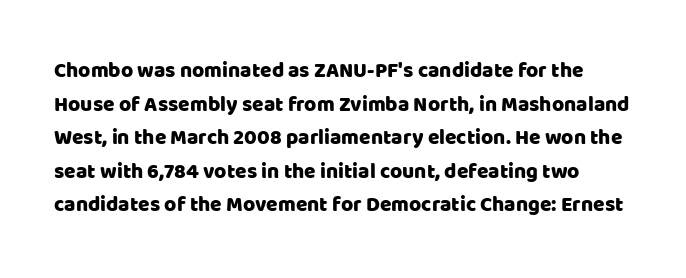
The image shows 21 px text type, upright; set normal line spacing (1.6x), normal letter spacing, not underlined.
